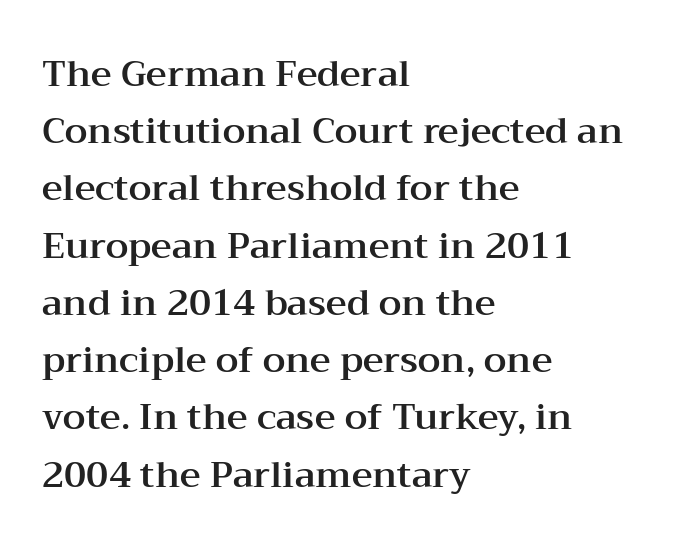
{"serif": "yes", "italic": "no", "width": "wide", "stroke_contrast": "medium", "x_height": "medium", "monospaced": "no", "underline": "no", "align": "left", "line_spacing": "normal", "line_spacing_ratio": 1.59, "letter_spacing": "normal", "letter_spacing_em": 0.0, "glyph_px": 36}
